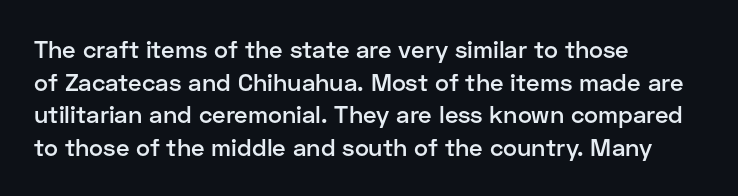
The image shows 24 px text type, upright; set left-aligned, normal line spacing (1.36x), normal letter spacing, not underlined.
